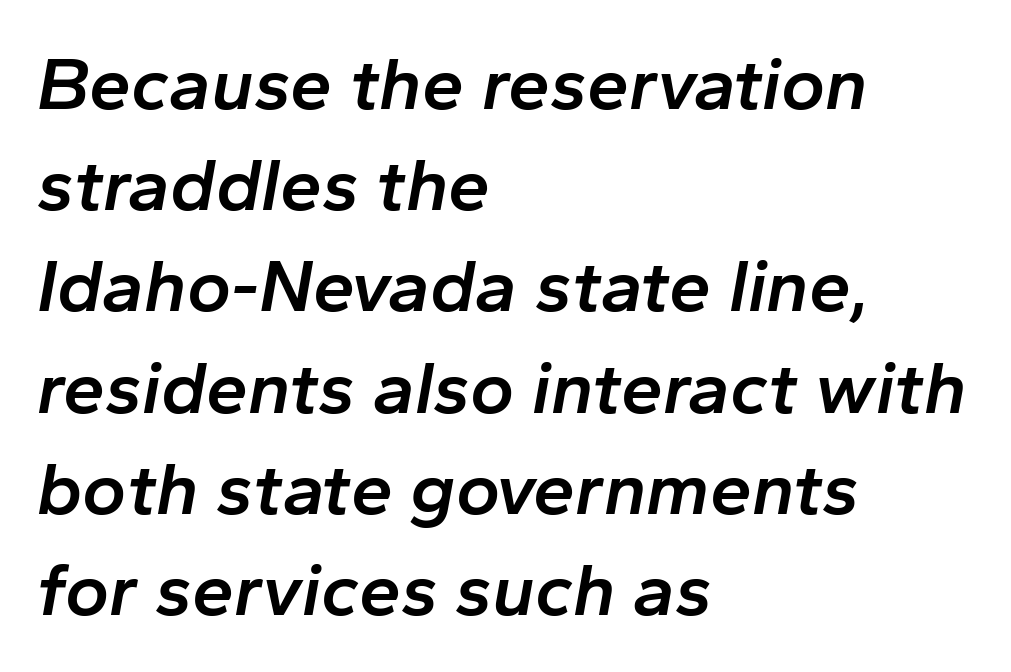
Q: Is the text bold? A: Semi-bold.
Q: Is the text italic (slanted)? A: Yes, it leans right by about 10 degrees.
Q: Is the text underlined? A: No.
Q: How is the paragraph aligned? A: Left-aligned.
Q: Is the spacing between letters normal or unusually wide? A: Normal.
Q: Is the spacing between lines tight, normal or loose? A: Normal.
Q: Width (condensed, normal, or wide)? A: Normal.
Q: Stroke contrast? A: Low.
Q: x-height? A: Medium.
Q: Monospaced? A: No.
